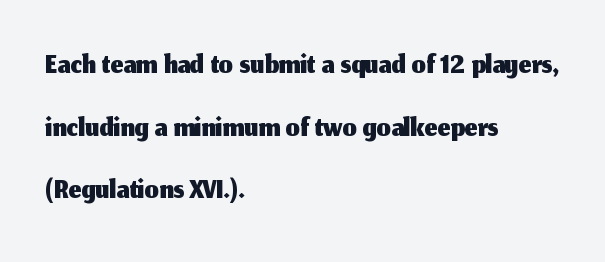
Q: Is the text italic (slanted)? A: No, it is upright.
Q: Is the typeface a serif or a sans-serif typeface? A: Sans-serif.
Q: Is the text underlined? A: No.
Q: How is the paragraph aligned? A: Left-aligned.
Q: Is the spacing between letters normal or unusually wide? A: Normal.
Q: Is the spacing between lines tight, normal or loose? A: Normal.
Q: Width (condensed, normal, or wide)? A: Normal.
Q: Stroke contrast? A: Medium.
Q: x-height? A: Medium.
Q: Monospaced? A: No.
